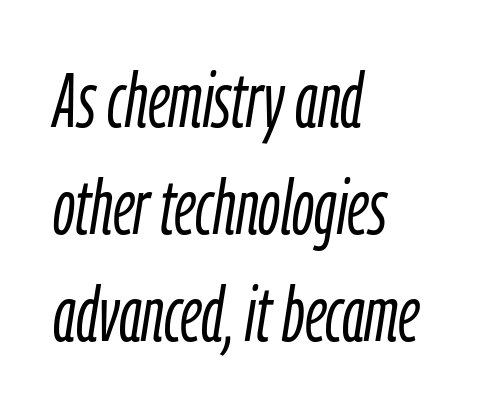
{"italic": "yes", "lean": "right", "slant_degrees": 9, "bold": "no", "weight": "light", "width": "condensed", "stroke_contrast": "low", "x_height": "medium", "monospaced": "no", "underline": "no", "align": "left", "line_spacing": "normal", "line_spacing_ratio": 1.41, "letter_spacing": "normal", "letter_spacing_em": 0.0, "glyph_px": 76}
